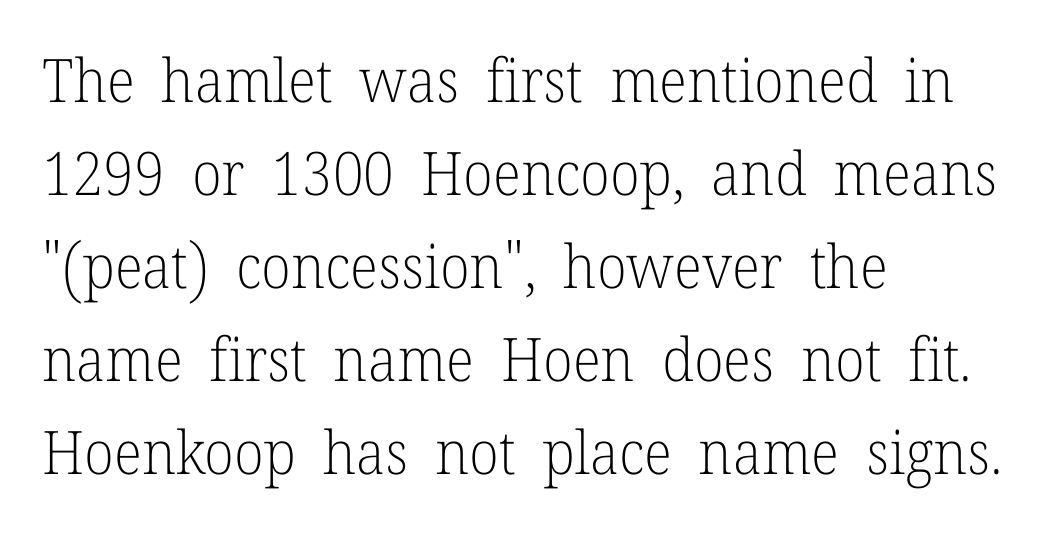
Counters stay open thanks to moderate or lighter strokes. Italic? Not at all — the glyphs are vertical. Check the space under the baseline: it is left empty. A normal amount of white space separates one row of letters from the next. Glyph-to-glyph distance matches everyday printed text.
